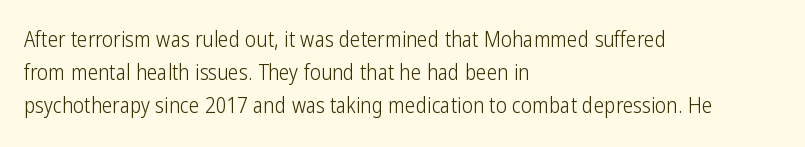
The image shows 21 px text type, upright; set left-aligned, normal line spacing (1.57x), normal letter spacing, not underlined.
